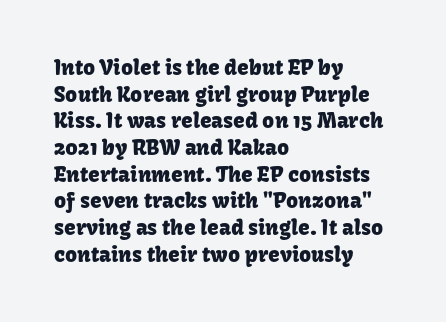
Q: Is the text italic (slanted)? A: No, it is upright.
Q: Is the text underlined? A: No.
Q: How is the paragraph aligned? A: Left-aligned.
Q: Is the spacing between letters normal or unusually wide? A: Normal.
Q: Is the spacing between lines tight, normal or loose? A: Normal.
